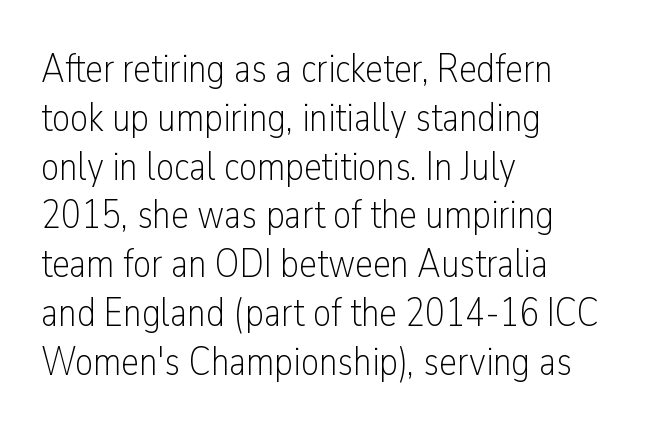
Q: Is the text bold? A: No.
Q: Is the text italic (slanted)? A: No, it is upright.
Q: Is the typeface a serif or a sans-serif typeface? A: Sans-serif.
Q: Is the text underlined? A: No.
Q: How is the paragraph aligned? A: Left-aligned.
Q: Is the spacing between letters normal or unusually wide? A: Normal.
Q: Width (condensed, normal, or wide)? A: Condensed.
Q: Stroke contrast? A: Low.
Q: x-height? A: Medium.
Q: Monospaced? A: No.
